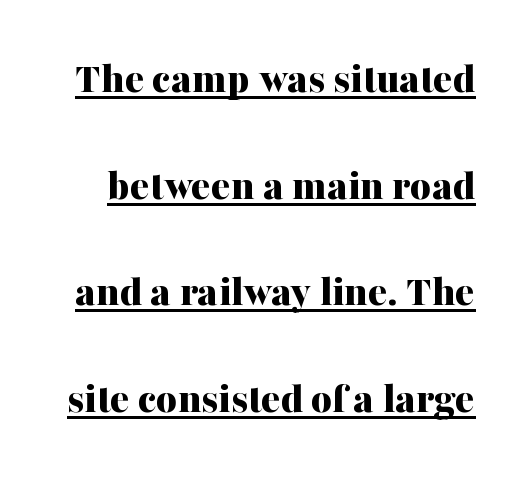
The image shows 45 px bold serif type, upright; set loose line spacing (2.37x), normal letter spacing, underlined; medium stroke contrast and a medium x-height.
